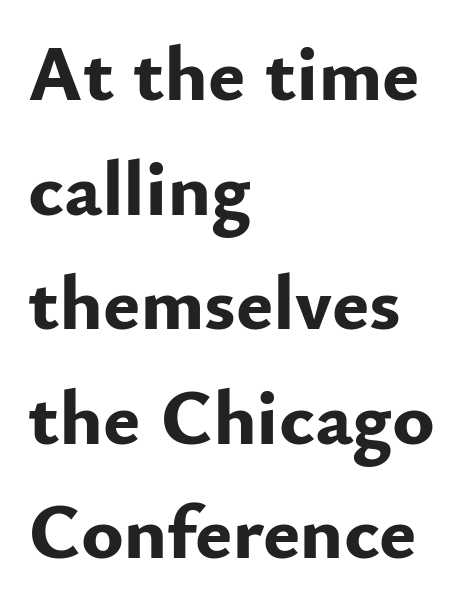
Pretty heavy lettering here — definitely bold. Each new line begins a customary step beneath the previous one. Check where the strokes stop: nothing finishes them off — pure sans. Line beginnings align vertically; line endings do not.
